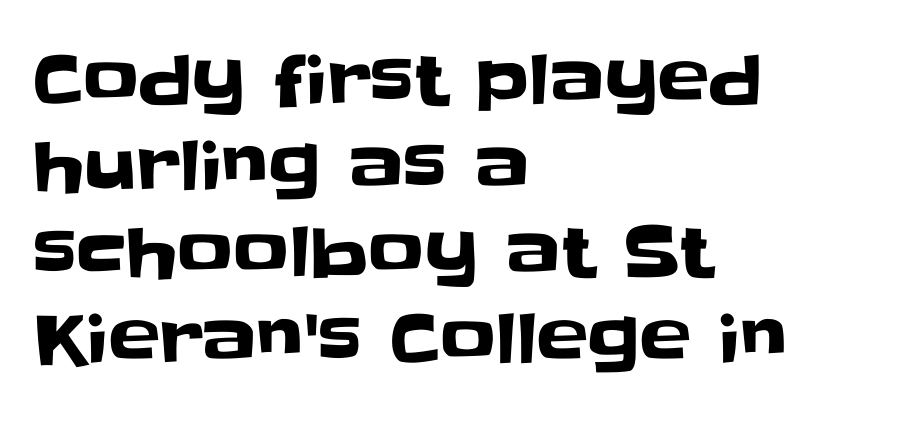
Posture: vertical. Each letter's strokes conclude bluntly, with no projecting serifs. Honestly, there is no underline to notice here at all. Letter spacing: default. The lines in this sample share a left origin and differ only in where they stop.
